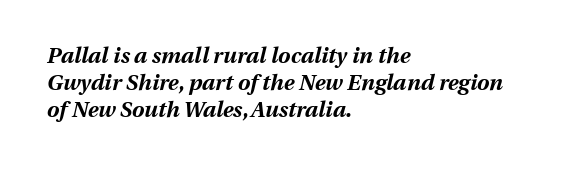
Each line starts at the same left margin while the right side varies. Default kerning and tracking; the words read as compact shapes. Observe the lean: these are italic letterforms. Each row of text sits above clean, open space.
